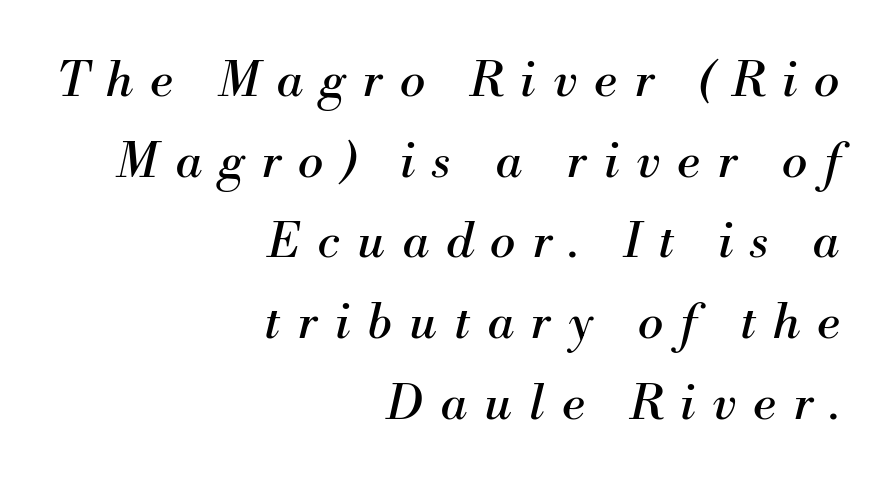
Each letter's strokes conclude with small projecting serifs. Heft: none added — not bold. These lines have a slow, spaced-out rhythm from letter to letter. The block of text has a typical density, with ordinary space between rows. Do the characters align in a grid? No, the font is proportional.
